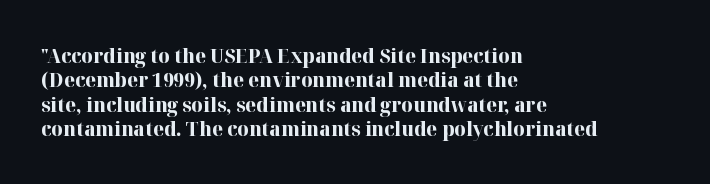
{"italic": "no", "bold": "yes", "underline": "no", "align": "left", "line_spacing_ratio": 1.22, "letter_spacing": "normal", "letter_spacing_em": 0.0, "glyph_px": 20}
